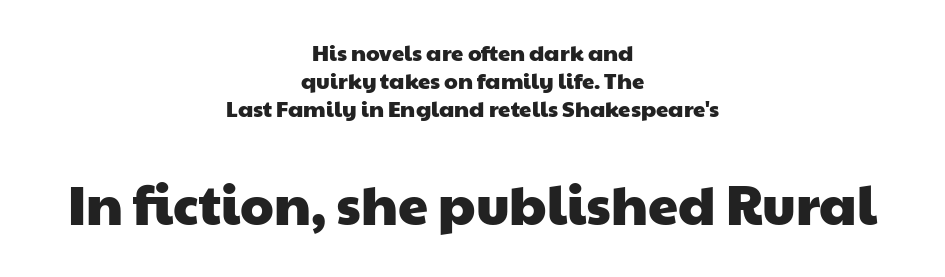
The image shows 54 px wide sans-serif type; set centered, normal line spacing (1.28x), normal letter spacing, not underlined; the second (bottom) block is 2.45x larger; low stroke contrast and a medium x-height.
